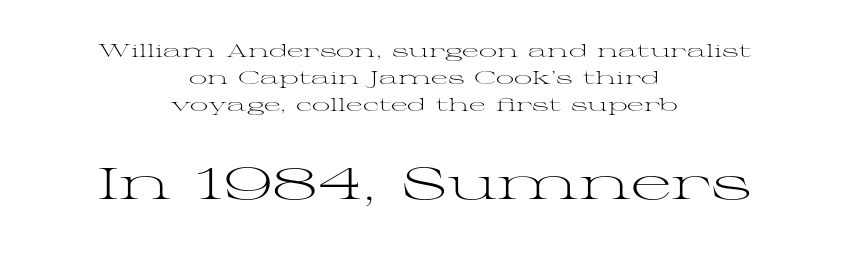
{"serif": "yes", "italic": "no", "bold": "no", "weight": "light", "width": "wide", "stroke_contrast": "medium", "x_height": "medium", "monospaced": "no", "underline": "no", "align": "center", "line_spacing": "normal", "line_spacing_ratio": 1.5, "letter_spacing": "normal", "letter_spacing_em": 0.0, "larger_block": "second", "size_ratio": 2.44, "glyph_px": 44}
